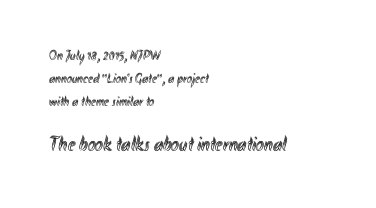
{"underline": "no", "align": "left", "line_spacing": "normal", "line_spacing_ratio": 1.63, "letter_spacing": "normal", "letter_spacing_em": 0.0, "larger_block": "second", "size_ratio": 1.5, "glyph_px": 21}
